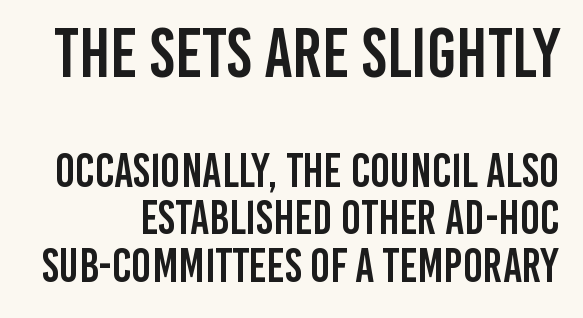
The designer dialed line spacing down below the default. If you drew a line through each stem, it would be perfectly vertical. Characters follow at the spacing the type designer built in. Letters rest on an invisible, unmarked baseline. Do the characters align in a grid? No, the font is proportional.
